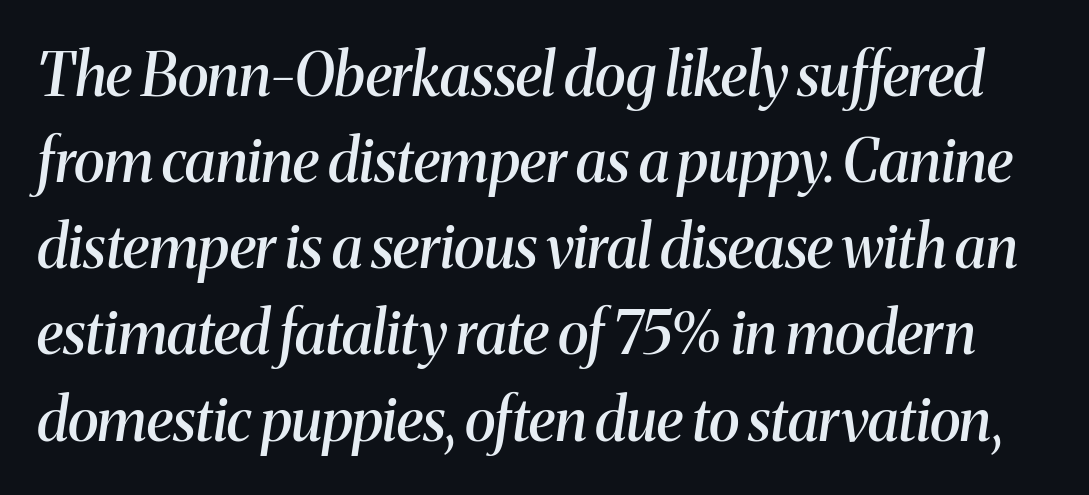
Q: Is the text bold? A: Semi-bold.
Q: Is the text italic (slanted)? A: Yes, it leans right by about 8 degrees.
Q: Is the typeface a serif or a sans-serif typeface? A: Serif.
Q: Is the text underlined? A: No.
Q: Is the spacing between letters normal or unusually wide? A: Normal.
Q: Is the spacing between lines tight, normal or loose? A: Normal.
Q: Width (condensed, normal, or wide)? A: Normal.
Q: Stroke contrast? A: Medium.
Q: x-height? A: Medium.
Q: Monospaced? A: No.
